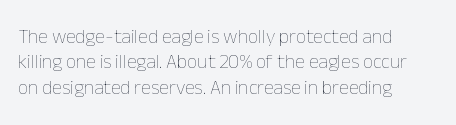
{"italic": "no", "bold": "no", "underline": "no", "align": "left", "line_spacing": "normal", "line_spacing_ratio": 1.27, "letter_spacing": "normal", "letter_spacing_em": 0.0, "glyph_px": 20}
